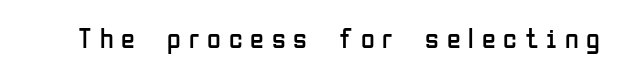
Q: Is the text bold? A: No.
Q: Is the text italic (slanted)? A: No, it is upright.
Q: Is the typeface a serif or a sans-serif typeface? A: Sans-serif.
Q: Is the text underlined? A: No.
Q: Is the spacing between letters normal or unusually wide? A: Unusually wide.
Q: Width (condensed, normal, or wide)? A: Condensed.
Q: Stroke contrast? A: Low.
Q: x-height? A: Medium.
Q: Monospaced? A: No.
